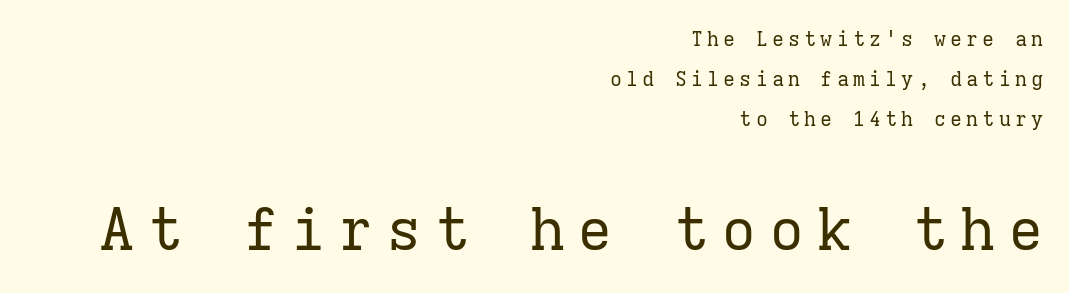
The image shows 59 px regular-weight serif type, upright, monospaced; set right-aligned, loose line spacing (1.99x), unusually wide letter spacing (+0.21 em), not underlined; the second (bottom) block is 2.95x larger; low stroke contrast and a medium x-height.
